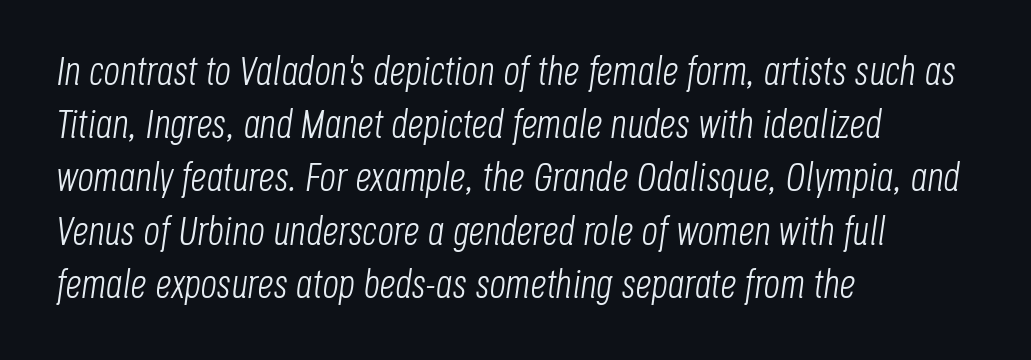
{"italic": "yes", "lean": "right", "slant_degrees": 8, "bold": "no", "weight": "light", "width": "condensed", "stroke_contrast": "low", "x_height": "large", "monospaced": "no", "underline": "no", "align": "left", "line_spacing": "normal", "line_spacing_ratio": 1.33, "letter_spacing": "normal", "letter_spacing_em": 0.0, "glyph_px": 40}
